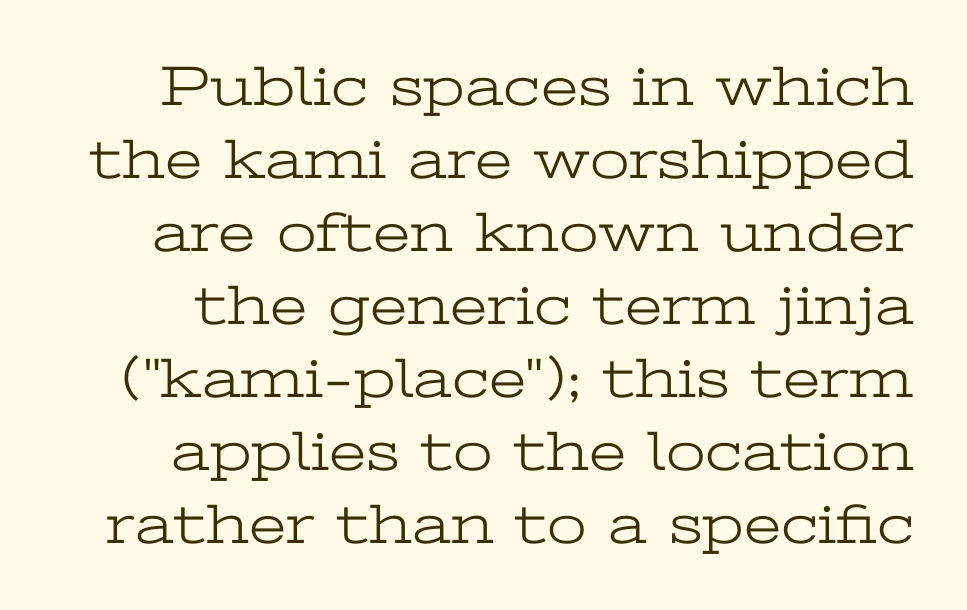
The image shows 57 px light, wide serif type, upright; set normal line spacing (1.28x), normal letter spacing, not underlined; low stroke contrast and a medium x-height.
